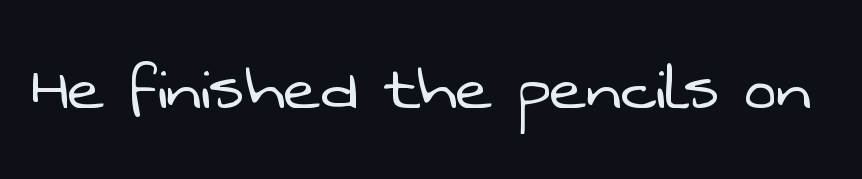
Q: Is the text bold? A: No.
Q: Is the typeface a serif or a sans-serif typeface? A: Sans-serif.
Q: Is the text underlined? A: No.
Q: Is the spacing between letters normal or unusually wide? A: Normal.
Q: Width (condensed, normal, or wide)? A: Normal.
Q: Stroke contrast? A: Low.
Q: x-height? A: Medium.
Q: Monospaced? A: No.
